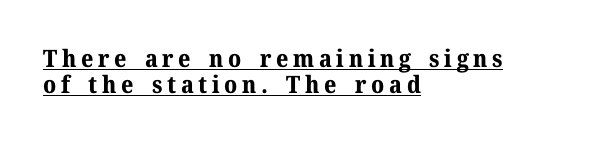
Does the leading feel generous? Not at all — it's pinched. Reading down the block, your eye returns to a fixed left position each line. Has an underline been added? It has. Quick note: not italic, upright. Compared with an ordinary text face, these strokes are far heavier — a full bold.
